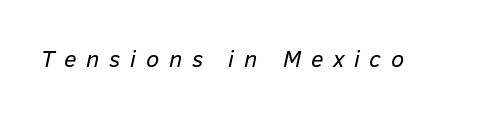
The image shows 24 px text type, italic (leaning right); set unusually wide letter spacing (+0.4 em), not underlined.
